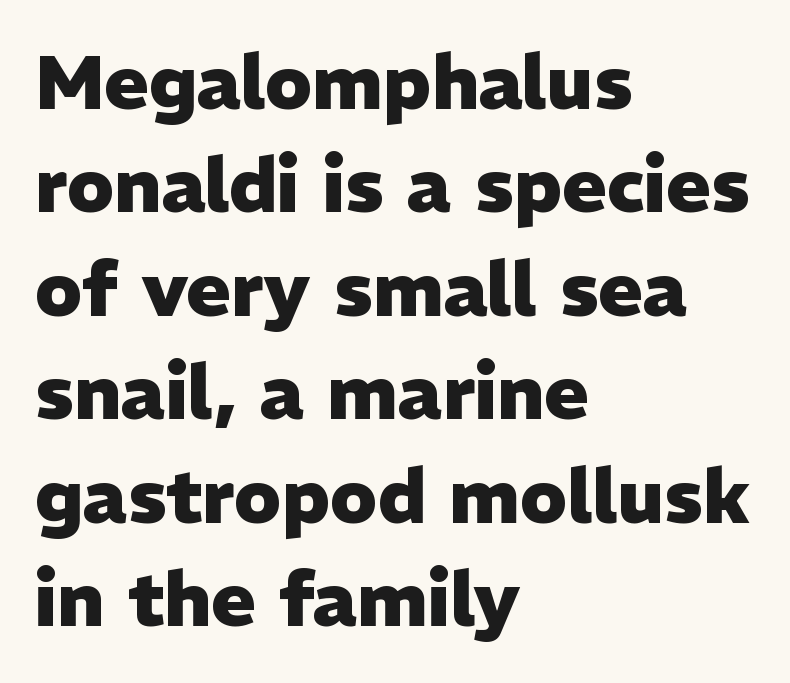
Q: Is the text bold? A: Yes.
Q: Is the text italic (slanted)? A: No, it is upright.
Q: Is the typeface a serif or a sans-serif typeface? A: Sans-serif.
Q: Is the text underlined? A: No.
Q: How is the paragraph aligned? A: Left-aligned.
Q: Is the spacing between letters normal or unusually wide? A: Normal.
Q: Is the spacing between lines tight, normal or loose? A: Normal.
Q: Width (condensed, normal, or wide)? A: Normal.
Q: Stroke contrast? A: Low.
Q: x-height? A: Medium.
Q: Monospaced? A: No.
